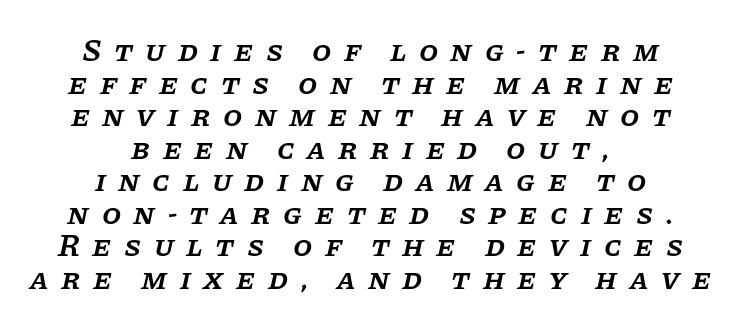
Q: Is the text bold? A: Semi-bold.
Q: Is the text italic (slanted)? A: Yes, it leans right by about 11 degrees.
Q: Is the typeface a serif or a sans-serif typeface? A: Serif.
Q: Is the text underlined? A: No.
Q: How is the paragraph aligned? A: Centered.
Q: Is the spacing between letters normal or unusually wide? A: Unusually wide.
Q: Is the spacing between lines tight, normal or loose? A: Tight.
Q: Width (condensed, normal, or wide)? A: Normal.
Q: Stroke contrast? A: Low.
Q: x-height? A: Large.
Q: Monospaced? A: No.
